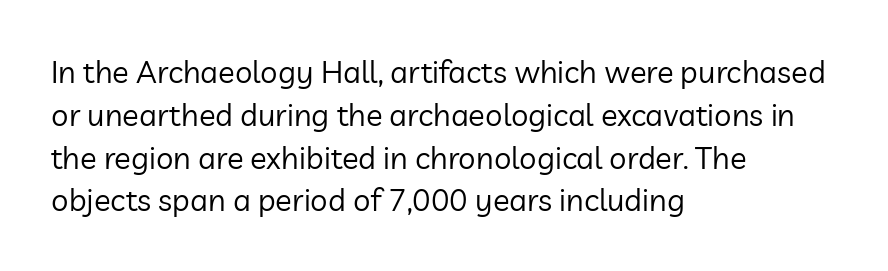
The image shows 31 px regular-weight sans-serif type, upright; set left-aligned, normal line spacing (1.38x), normal letter spacing, not underlined; low stroke contrast and a medium x-height.
